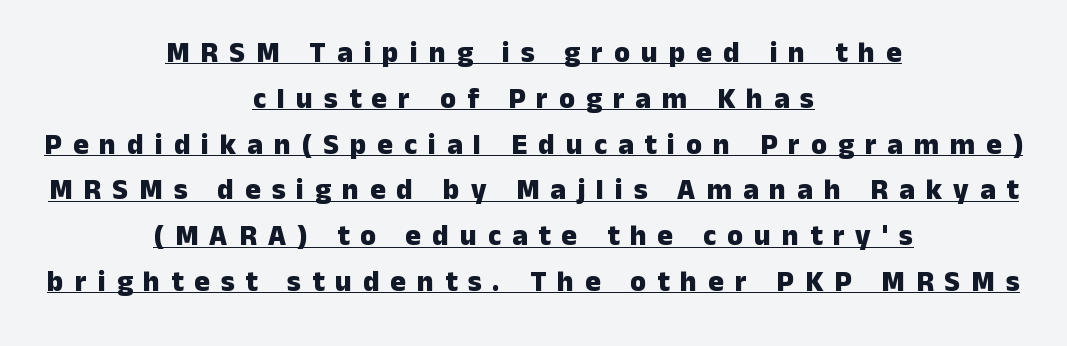
The image shows 29 px heavy sans-serif type, upright; set centered, normal line spacing (1.58x), unusually wide letter spacing (+0.38 em), underlined; low stroke contrast and a medium x-height.
